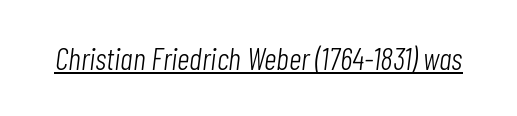
{"italic": "yes", "lean": "right", "slant_degrees": 7, "bold": "no", "weight": "light", "width": "condensed", "stroke_contrast": "low", "x_height": "medium", "monospaced": "no", "underline": "yes", "letter_spacing": "normal", "letter_spacing_em": 0.0, "glyph_px": 31}
